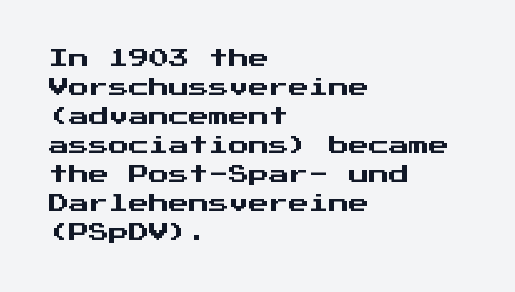
The image shows 20 px text type, upright; set left-aligned, normal line spacing (1.45x), normal letter spacing, not underlined.
